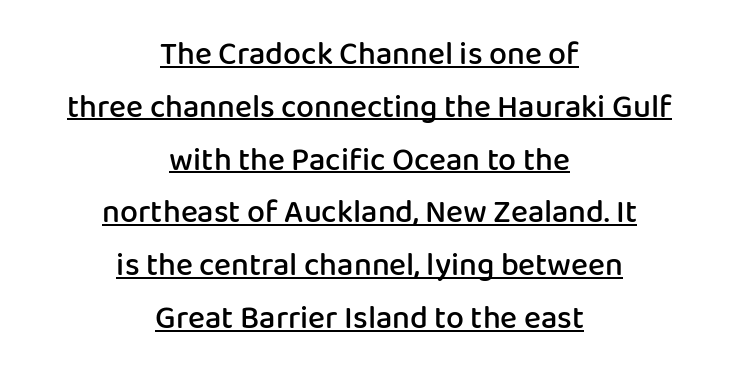
Q: Is the text bold? A: Semi-bold.
Q: Is the text italic (slanted)? A: No, it is upright.
Q: Is the typeface a serif or a sans-serif typeface? A: Sans-serif.
Q: Is the text underlined? A: Yes.
Q: How is the paragraph aligned? A: Centered.
Q: Is the spacing between letters normal or unusually wide? A: Normal.
Q: Is the spacing between lines tight, normal or loose? A: Normal.
Q: Width (condensed, normal, or wide)? A: Normal.
Q: Stroke contrast? A: Low.
Q: x-height? A: Medium.
Q: Monospaced? A: No.
